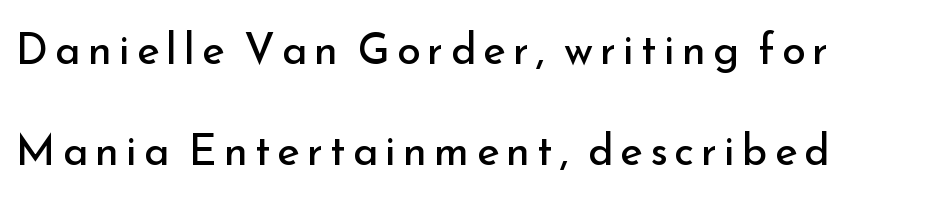
The image shows 43 px regular-weight sans-serif type, upright; set loose line spacing (2.34x), not underlined; low stroke contrast and a small x-height.
